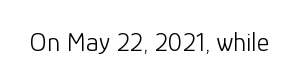
Q: Is the text bold? A: No.
Q: Is the text italic (slanted)? A: No, it is upright.
Q: Is the text underlined? A: No.
Q: Is the spacing between letters normal or unusually wide? A: Normal.
